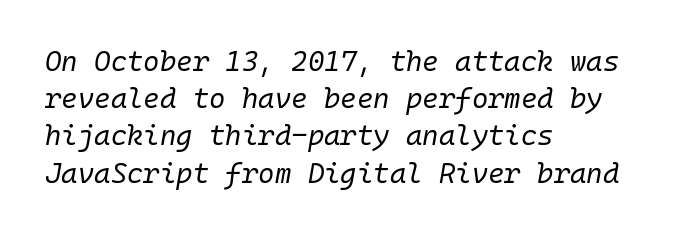
Descenders are the only things crossing below the line. Heft: none added — not bold. How would I describe the line gaps? Plain and ordinary. The passage shown leans; its letterforms are oblique. All the whitespace from short lines collects on the right.
